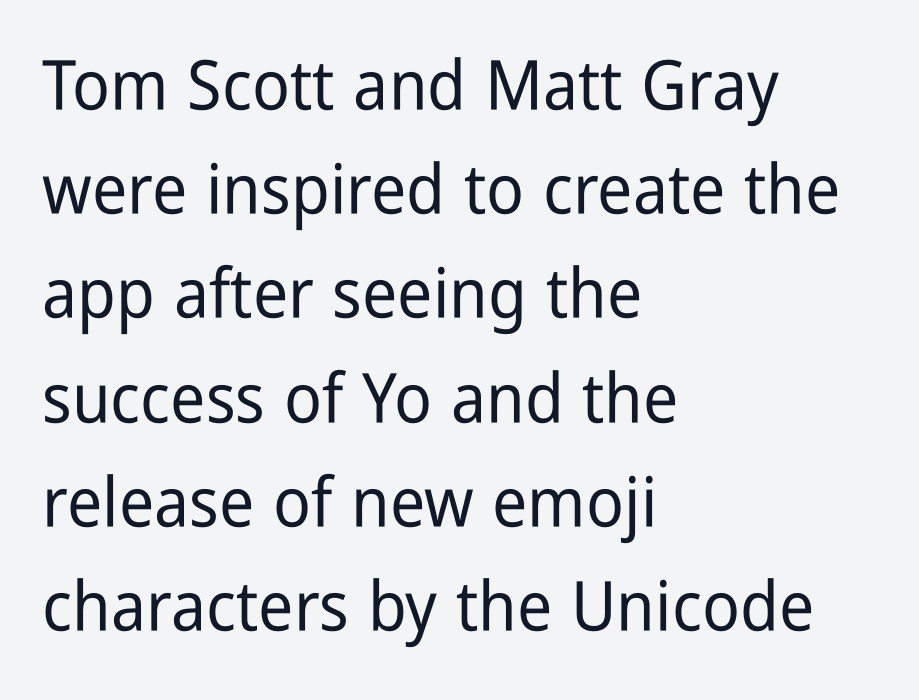
Clear beneath every line of the passage. Note: no serifs on the glyphs. Horizontal bands of white between lines are of average thickness. If you drew a line through each stem, it would be perfectly vertical. The rendering uses natural spacing where letterforms have individual widths. Glyph-to-glyph distance matches everyday printed text.
